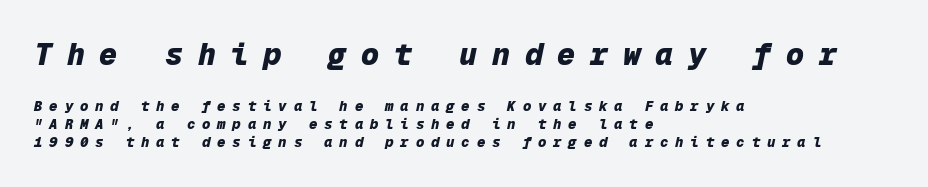
Note: larger setting up top, smaller setting below. The sample has been set heavy, in full bold. Each row of text sits above clean, open space. How are the letters spaced? Widely, with obvious added tracking.
